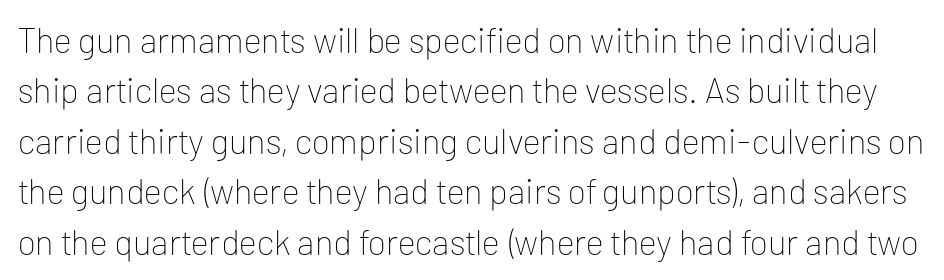
Q: Is the text bold? A: No.
Q: Is the text italic (slanted)? A: No, it is upright.
Q: Is the typeface a serif or a sans-serif typeface? A: Sans-serif.
Q: Is the text underlined? A: No.
Q: Is the spacing between letters normal or unusually wide? A: Normal.
Q: Is the spacing between lines tight, normal or loose? A: Normal.
Q: Width (condensed, normal, or wide)? A: Normal.
Q: Stroke contrast? A: Low.
Q: x-height? A: Medium.
Q: Monospaced? A: No.
